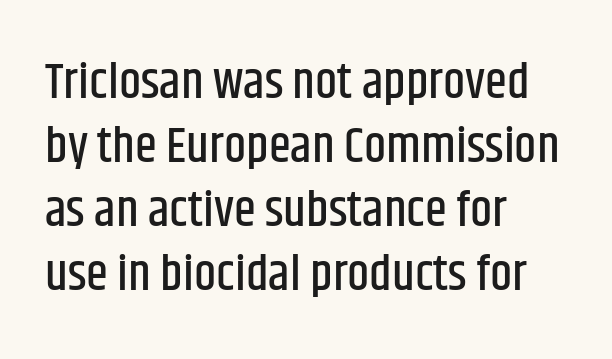
{"serif": "no", "italic": "no", "width": "condensed", "stroke_contrast": "low", "x_height": "large", "monospaced": "no", "underline": "no", "align": "left", "line_spacing": "normal", "line_spacing_ratio": 1.28, "letter_spacing": "normal", "letter_spacing_em": 0.0, "glyph_px": 50}
